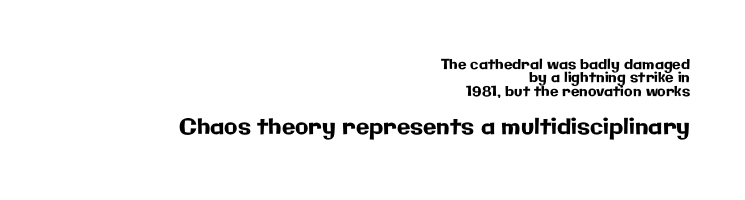
The image shows 22 px text type, upright; set right-aligned, tight line spacing (0.95x), normal letter spacing, not underlined; the second (bottom) block is 1.57x larger.
